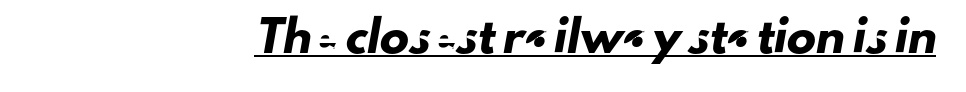
{"serif": "no", "width": "normal", "stroke_contrast": "low", "x_height": "small", "monospaced": "no", "underline": "yes", "letter_spacing": "normal", "letter_spacing_em": 0.0, "glyph_px": 29}
